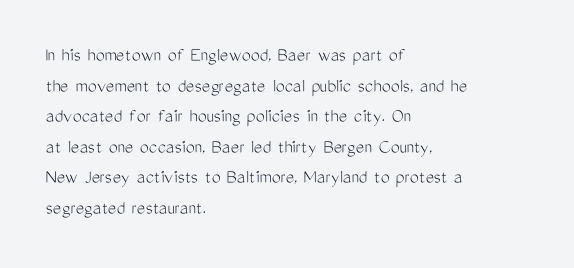
Q: Is the text bold? A: No.
Q: Is the text italic (slanted)? A: No, it is upright.
Q: Is the text underlined? A: No.
Q: How is the paragraph aligned? A: Left-aligned.
Q: Is the spacing between letters normal or unusually wide? A: Normal.
Q: Is the spacing between lines tight, normal or loose? A: Normal.
